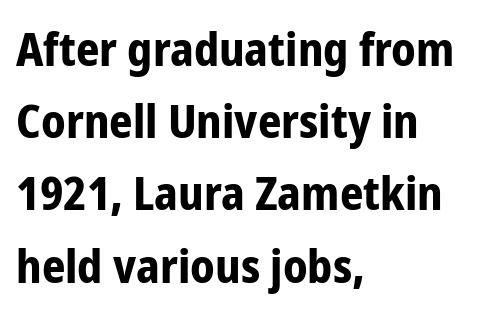
The image shows 46 px bold, condensed sans-serif type, upright; set left-aligned, normal line spacing (1.57x), normal letter spacing, not underlined; low stroke contrast and a medium x-height.
